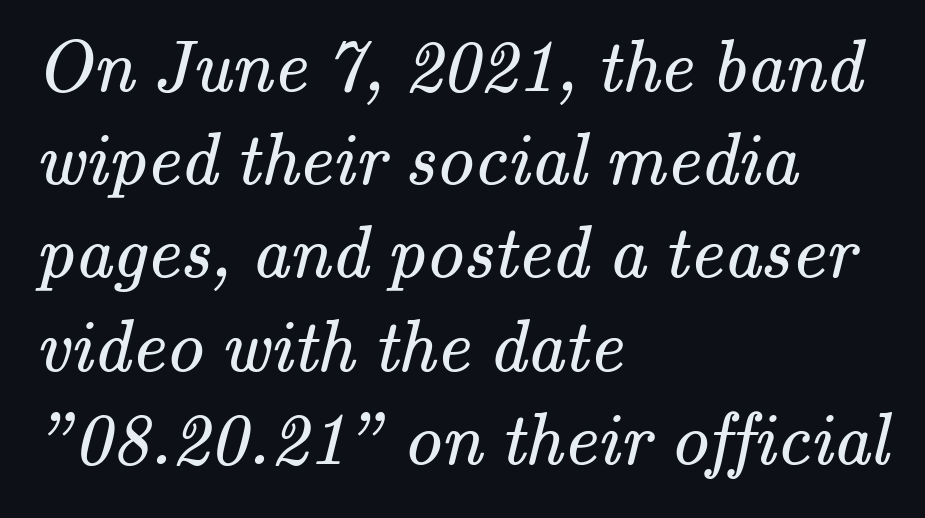
Has an underline been added? It has not. A quiet, ordinary-to-light weight characterises the typeface. Observe the ordinary spacing: letters are neighbours, not strangers. Looks like regular typesetting: each glyph gets only the width it needs. Summary of vertical rhythm: regular, with standard interline spacing. Classification — serif.
